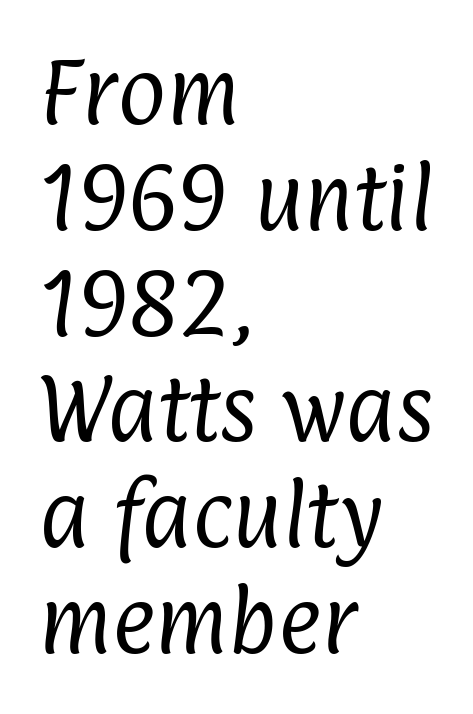
{"serif": "no", "bold": "no", "weight": "regular", "width": "condensed", "stroke_contrast": "low", "x_height": "medium", "monospaced": "no", "underline": "no", "align": "left", "line_spacing": "normal", "line_spacing_ratio": 1.43, "letter_spacing": "normal", "letter_spacing_em": 0.0, "glyph_px": 74}
